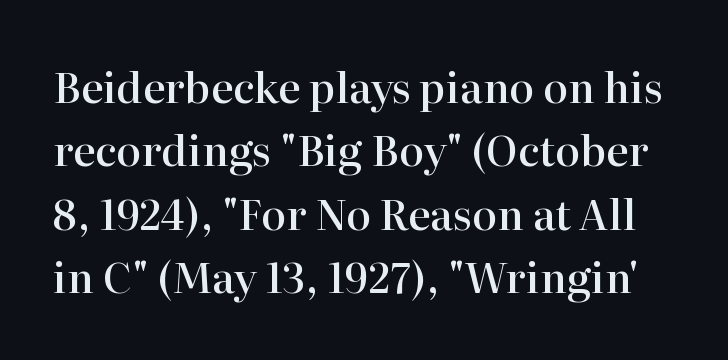
{"serif": "yes", "italic": "no", "bold": "semi", "weight": "semibold", "width": "normal", "stroke_contrast": "high", "x_height": "medium", "monospaced": "no", "underline": "no", "line_spacing": "normal", "line_spacing_ratio": 1.51, "letter_spacing": "normal", "letter_spacing_em": 0.0, "glyph_px": 42}
